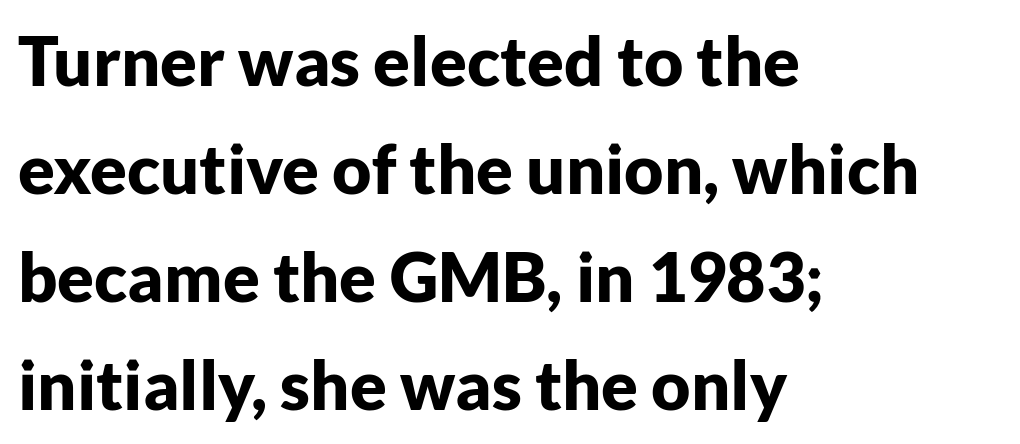
{"serif": "no", "italic": "no", "bold": "yes", "weight": "bold", "width": "normal", "stroke_contrast": "low", "x_height": "medium", "monospaced": "no", "underline": "no", "align": "left", "line_spacing": "normal", "line_spacing_ratio": 1.59, "letter_spacing": "normal", "letter_spacing_em": 0.0, "glyph_px": 68}
